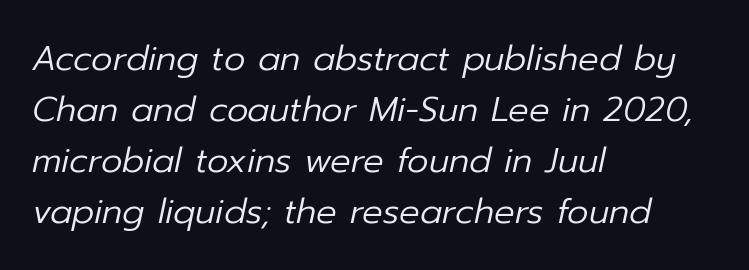
Q: Is the text bold? A: No.
Q: Is the text italic (slanted)? A: Yes, it leans right by about 12 degrees.
Q: Is the text underlined? A: No.
Q: How is the paragraph aligned? A: Left-aligned.
Q: Is the spacing between letters normal or unusually wide? A: Normal.
Q: Is the spacing between lines tight, normal or loose? A: Normal.
Q: Width (condensed, normal, or wide)? A: Normal.
Q: Stroke contrast? A: Low.
Q: x-height? A: Medium.
Q: Monospaced? A: No.
